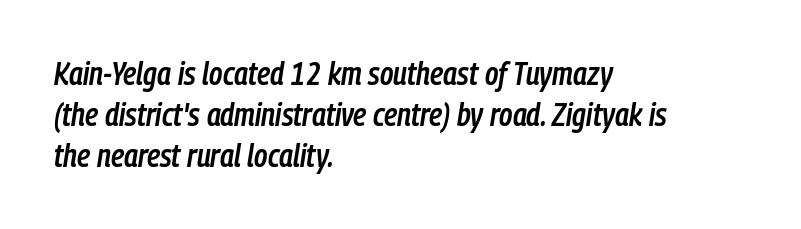
{"italic": "yes", "lean": "right", "slant_degrees": 9, "bold": "semi", "weight": "semibold", "width": "condensed", "stroke_contrast": "low", "x_height": "medium", "monospaced": "no", "underline": "no", "align": "left", "line_spacing": "normal", "line_spacing_ratio": 1.28, "letter_spacing": "normal", "letter_spacing_em": 0.0, "glyph_px": 32}
